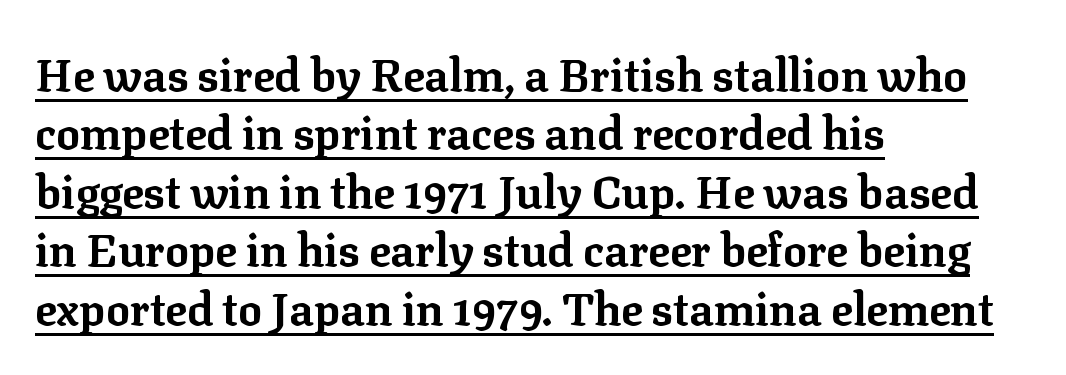
{"serif": "yes", "italic": "no", "bold": "yes", "weight": "bold", "width": "normal", "stroke_contrast": "low", "x_height": "medium", "monospaced": "no", "underline": "yes", "align": "left", "line_spacing": "normal", "line_spacing_ratio": 1.3, "letter_spacing": "normal", "letter_spacing_em": 0.0, "glyph_px": 45}
